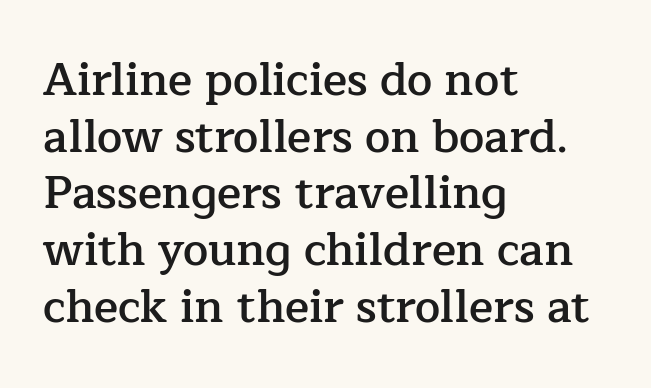
{"serif": "yes", "italic": "no", "bold": "semi", "weight": "semibold", "width": "normal", "stroke_contrast": "low", "x_height": "medium", "monospaced": "no", "underline": "no", "align": "left", "line_spacing": "normal", "line_spacing_ratio": 1.26, "letter_spacing": "normal", "letter_spacing_em": 0.0, "glyph_px": 45}
